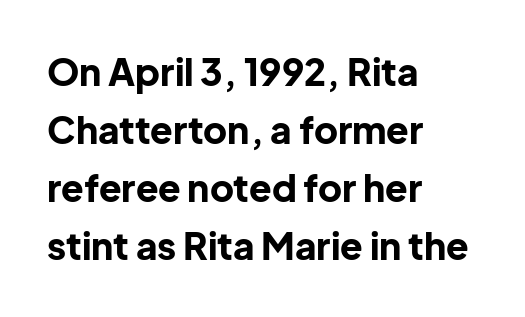
{"serif": "no", "italic": "no", "bold": "yes", "weight": "bold", "width": "normal", "stroke_contrast": "low", "x_height": "medium", "monospaced": "no", "underline": "no", "align": "left", "line_spacing": "normal", "line_spacing_ratio": 1.57, "letter_spacing": "normal", "letter_spacing_em": 0.0, "glyph_px": 37}
